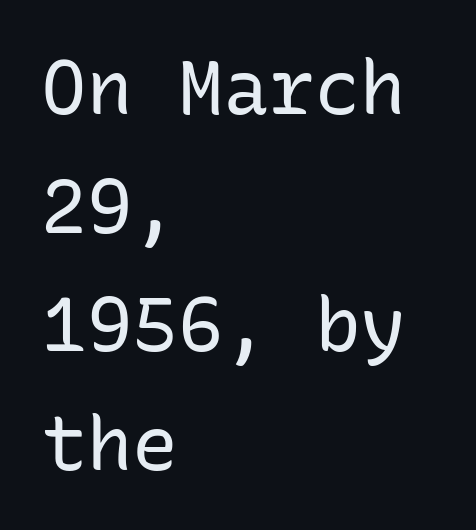
{"serif": "no", "italic": "no", "bold": "no", "weight": "regular", "width": "normal", "stroke_contrast": "low", "x_height": "medium", "monospaced": "yes", "underline": "no", "align": "left", "line_spacing": "normal", "line_spacing_ratio": 1.56, "letter_spacing": "normal", "letter_spacing_em": 0.0, "glyph_px": 76}
